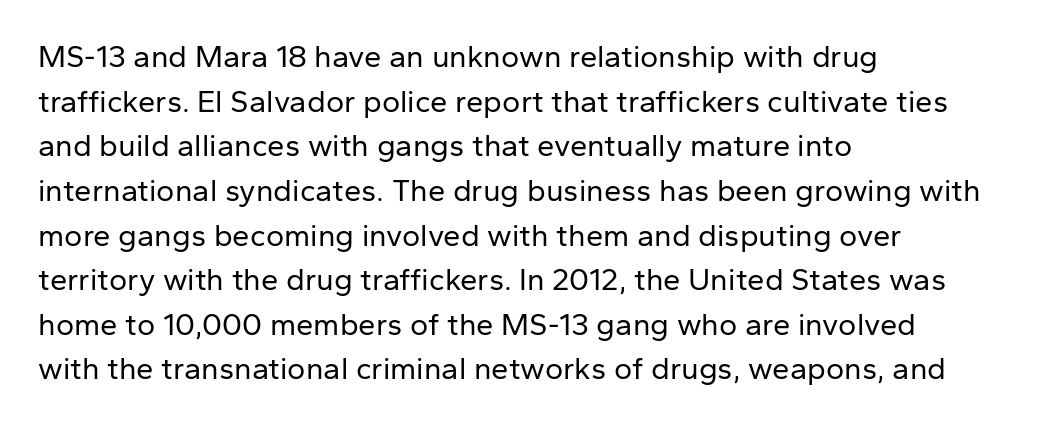
Q: Is the text bold? A: No.
Q: Is the text italic (slanted)? A: No, it is upright.
Q: Is the typeface a serif or a sans-serif typeface? A: Sans-serif.
Q: Is the text underlined? A: No.
Q: How is the paragraph aligned? A: Left-aligned.
Q: Is the spacing between letters normal or unusually wide? A: Normal.
Q: Is the spacing between lines tight, normal or loose? A: Normal.
Q: Width (condensed, normal, or wide)? A: Normal.
Q: Stroke contrast? A: Low.
Q: x-height? A: Medium.
Q: Monospaced? A: No.
